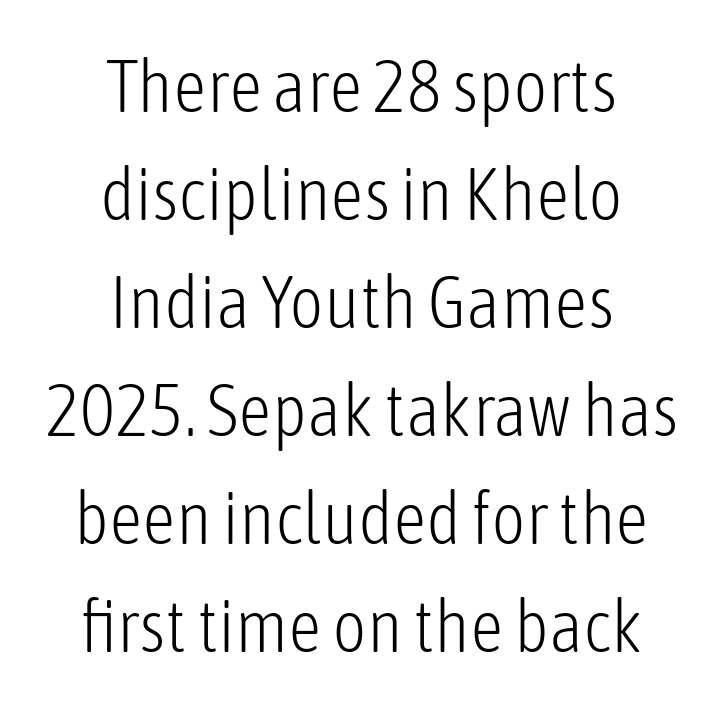
Q: Is the text bold? A: No.
Q: Is the text italic (slanted)? A: No, it is upright.
Q: Is the typeface a serif or a sans-serif typeface? A: Sans-serif.
Q: Is the text underlined? A: No.
Q: How is the paragraph aligned? A: Centered.
Q: Is the spacing between letters normal or unusually wide? A: Normal.
Q: Is the spacing between lines tight, normal or loose? A: Normal.
Q: Width (condensed, normal, or wide)? A: Condensed.
Q: Stroke contrast? A: Low.
Q: x-height? A: Medium.
Q: Monospaced? A: No.
